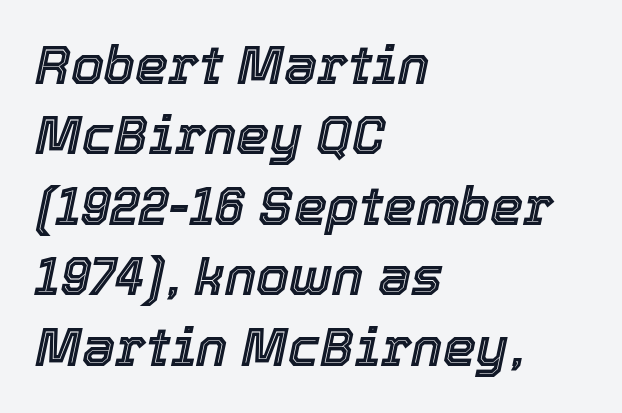
The image shows 53 px text type, italic (leaning right); set left-aligned, normal line spacing (1.33x), normal letter spacing, not underlined; a medium x-height.
